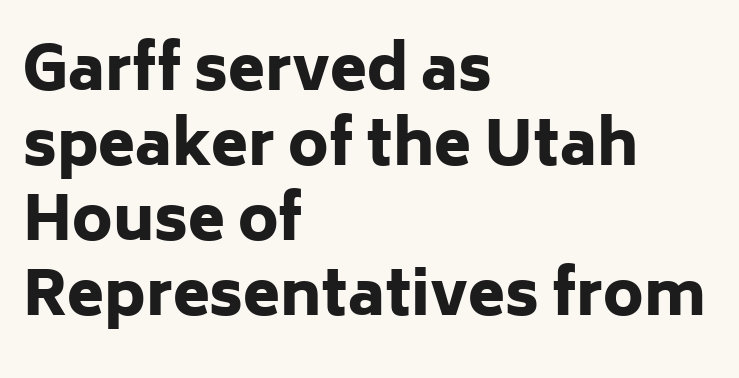
The image shows 60 px heavy sans-serif type, upright; set left-aligned, normal line spacing (1.25x), normal letter spacing, not underlined; low stroke contrast and a medium x-height.
